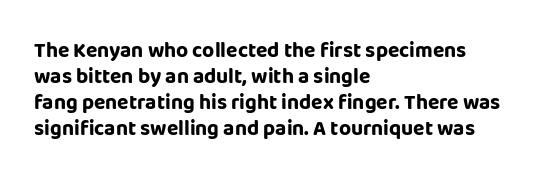
The strokes are fattened all the way to bold. Visually the block forms a straight wall on the left and a jagged coastline on the right. A typesetter would mark this as roman, not italic. The words here are not underlined.
